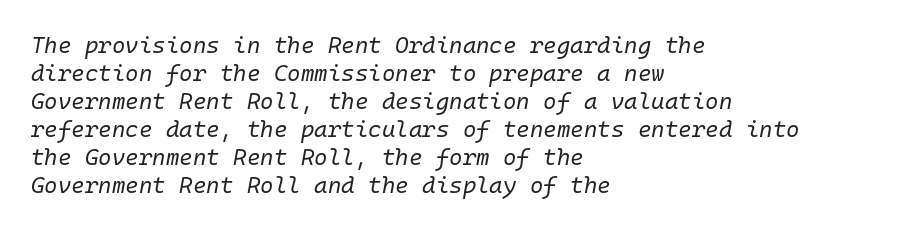
Q: Is the text bold? A: No.
Q: Is the text italic (slanted)? A: Yes, it leans right by about 10 degrees.
Q: Is the text underlined? A: No.
Q: How is the paragraph aligned? A: Left-aligned.
Q: Is the spacing between letters normal or unusually wide? A: Normal.
